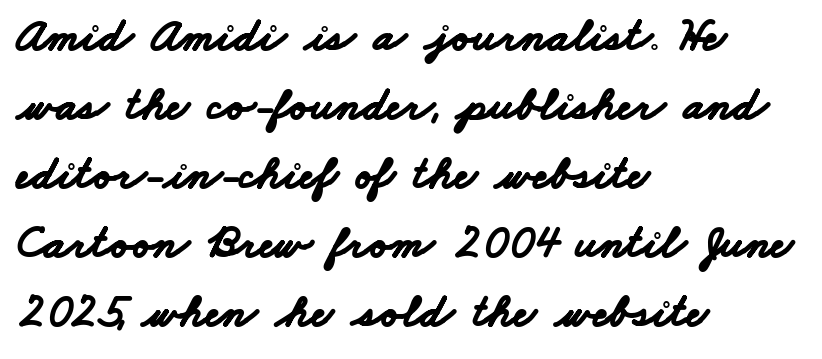
The image shows 47 px bold, wide sans-serif type; set left-aligned, normal line spacing (1.47x), normal letter spacing, not underlined; low stroke contrast and a small x-height.
